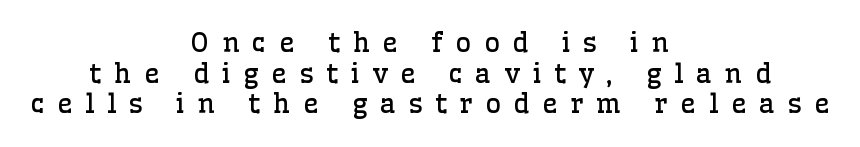
Q: Is the text bold? A: No.
Q: Is the text italic (slanted)? A: No, it is upright.
Q: Is the text underlined? A: No.
Q: How is the paragraph aligned? A: Centered.
Q: Is the spacing between letters normal or unusually wide? A: Unusually wide.
Q: Is the spacing between lines tight, normal or loose? A: Tight.
